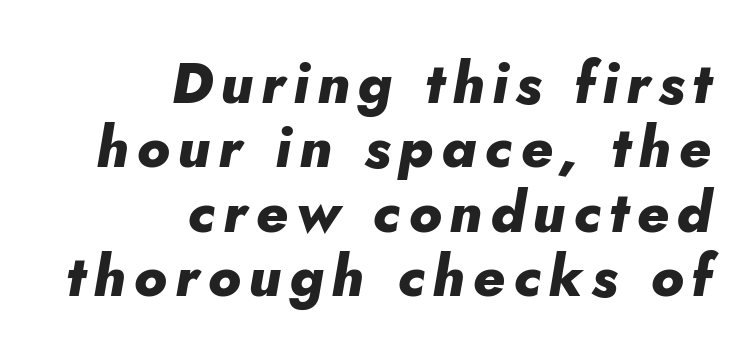
Spacing verdict: proportional, widths tailored to each character. Compared with a flush-left layout, this one pins lines to the opposite, right side. Posture: slanted. Very little white space separates one row of letters from the next. Pretty heavy lettering here — definitely bold. The strip under each line holds only bare page.
